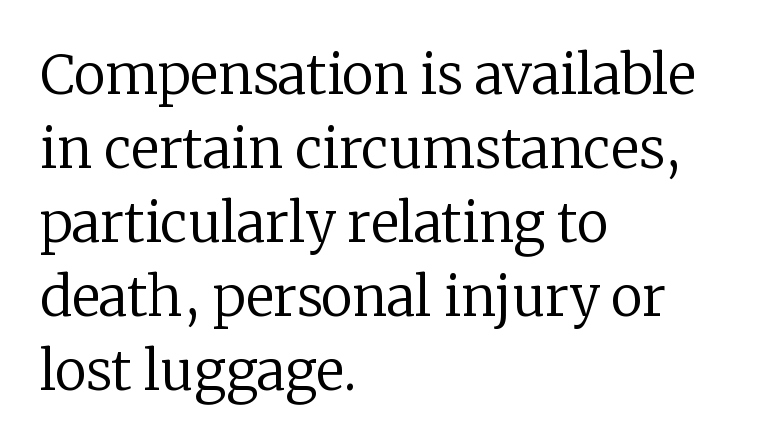
Q: Is the text bold? A: No.
Q: Is the text italic (slanted)? A: No, it is upright.
Q: Is the typeface a serif or a sans-serif typeface? A: Serif.
Q: Is the text underlined? A: No.
Q: How is the paragraph aligned? A: Left-aligned.
Q: Is the spacing between letters normal or unusually wide? A: Normal.
Q: Is the spacing between lines tight, normal or loose? A: Normal.
Q: Width (condensed, normal, or wide)? A: Normal.
Q: Stroke contrast? A: Low.
Q: x-height? A: Medium.
Q: Monospaced? A: No.
